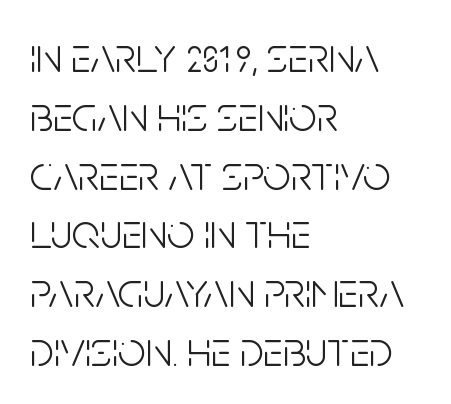
The image shows 49 px light, condensed sans-serif type, upright; set left-aligned, line spacing 1.2x, normal letter spacing, not underlined; low stroke contrast and a large x-height.
